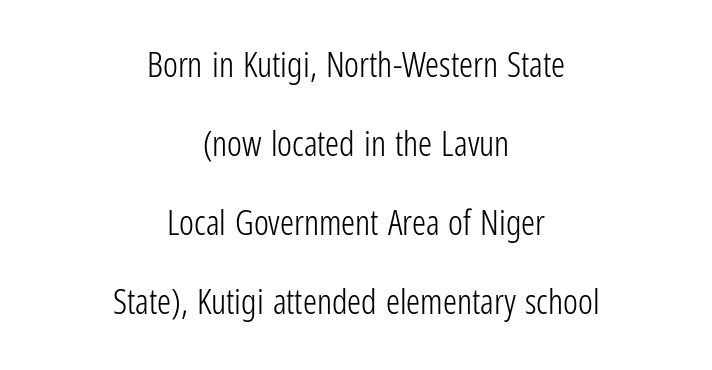
In terms of letterform style, serifs are entirely absent. Stems here are at most as thick as an everyday book face. Here the designer chose a conventional face with non-uniform glyph widths. Is the block centered? Yes — each line is placed symmetrically about the middle. Look at the tracking — it's just the regular setting, nothing added. No italicization has been applied; the sample stays upright.
